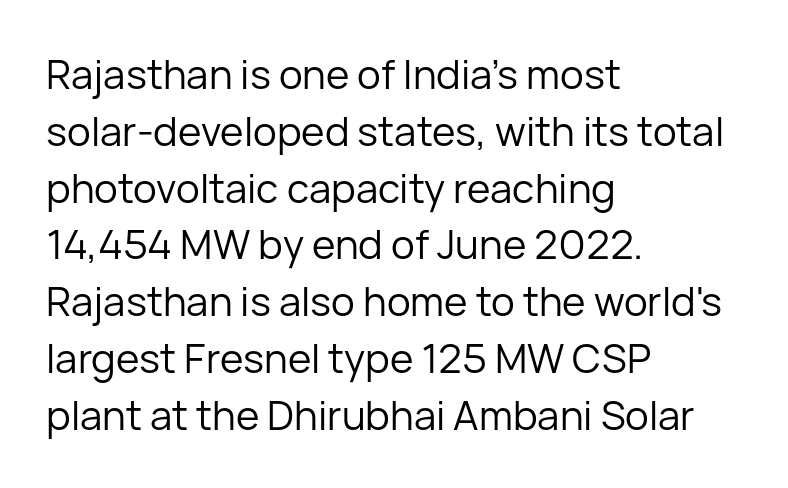
Is the type heavy? It reads as light-to-regular instead. Think of a printed novel: that variable character pitch is what you see here. This rendering employs a face without finishing strokes, i.e., a sans-serif. A roman cut, with each character standing at attention.
